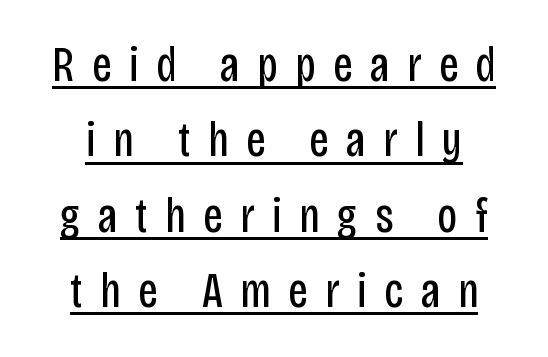
{"serif": "no", "italic": "no", "bold": "no", "weight": "regular", "width": "condensed", "stroke_contrast": "low", "x_height": "large", "monospaced": "no", "underline": "yes", "line_spacing": "normal", "line_spacing_ratio": 1.54, "letter_spacing": "wide", "letter_spacing_em": 0.36, "glyph_px": 49}
